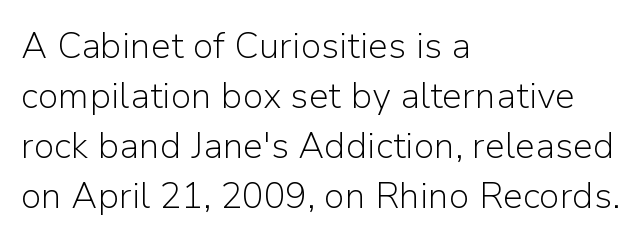
If you drew a ruler down the left edge, every line would touch it. The strip under each line holds only bare page. It's the straight-up-and-down kind of type. How are the letters spaced? Ordinarily, with no added tracking. Look at the bottom of the vertical strokes: they stop flat, with no serifs.
